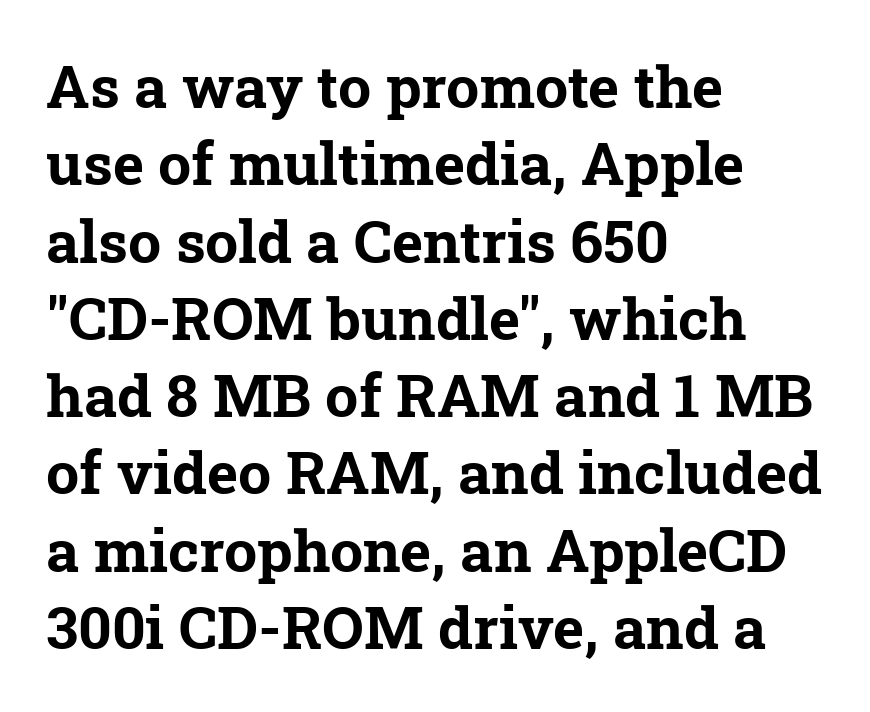
Q: Is the text bold? A: Yes.
Q: Is the typeface a serif or a sans-serif typeface? A: Serif.
Q: Is the text underlined? A: No.
Q: How is the paragraph aligned? A: Left-aligned.
Q: Is the spacing between letters normal or unusually wide? A: Normal.
Q: Is the spacing between lines tight, normal or loose? A: Normal.
Q: Width (condensed, normal, or wide)? A: Normal.
Q: Stroke contrast? A: Low.
Q: x-height? A: Medium.
Q: Monospaced? A: No.
